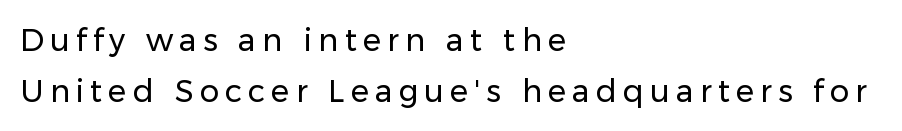
Q: Is the text bold? A: No.
Q: Is the text italic (slanted)? A: No, it is upright.
Q: Is the typeface a serif or a sans-serif typeface? A: Sans-serif.
Q: Is the text underlined? A: No.
Q: How is the paragraph aligned? A: Left-aligned.
Q: Is the spacing between lines tight, normal or loose? A: Normal.
Q: Width (condensed, normal, or wide)? A: Normal.
Q: Stroke contrast? A: Low.
Q: x-height? A: Medium.
Q: Monospaced? A: No.
